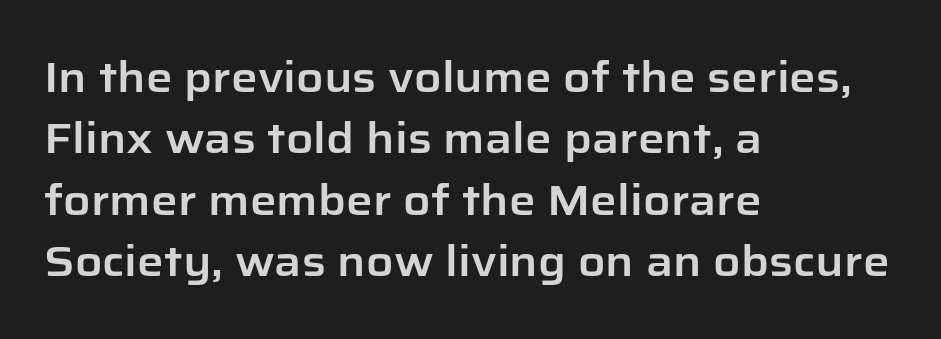
The image shows 42 px sans-serif type, upright; set left-aligned, normal line spacing (1.46x), normal letter spacing, not underlined; low stroke contrast and a medium x-height.
